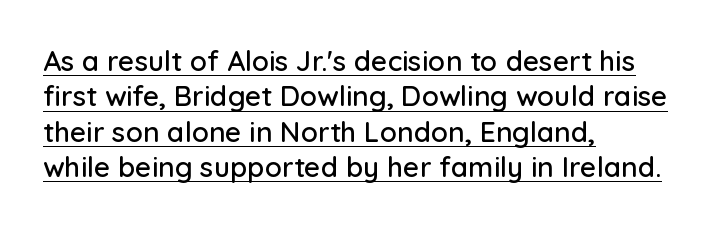
{"serif": "no", "italic": "no", "width": "normal", "stroke_contrast": "low", "x_height": "medium", "monospaced": "no", "underline": "yes", "align": "left", "line_spacing": "normal", "line_spacing_ratio": 1.26, "letter_spacing": "normal", "letter_spacing_em": 0.0, "glyph_px": 28}
